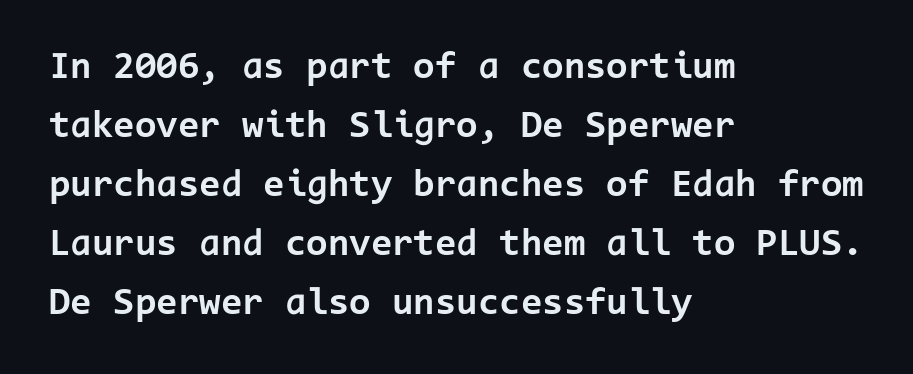
{"serif": "no", "italic": "no", "bold": "yes", "weight": "bold", "width": "normal", "stroke_contrast": "low", "x_height": "medium", "monospaced": "yes", "underline": "no", "align": "left", "line_spacing": "normal", "line_spacing_ratio": 1.51, "letter_spacing": "normal", "letter_spacing_em": 0.0, "glyph_px": 39}
